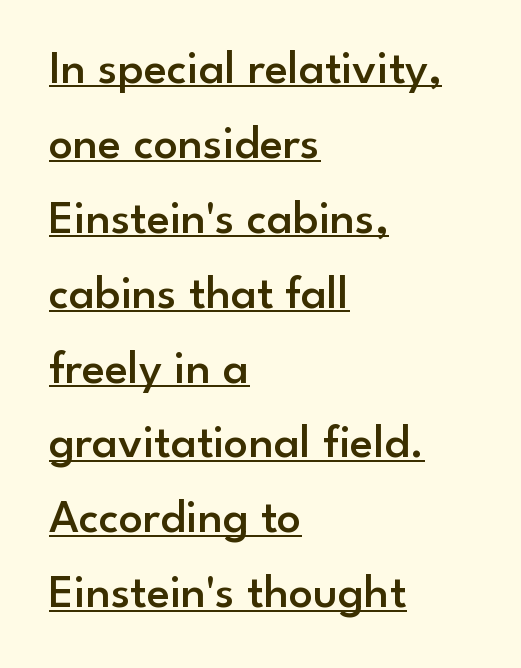
The image shows 48 px semibold sans-serif type, upright; set left-aligned, normal line spacing (1.56x), normal letter spacing, underlined; low stroke contrast and a small x-height.
